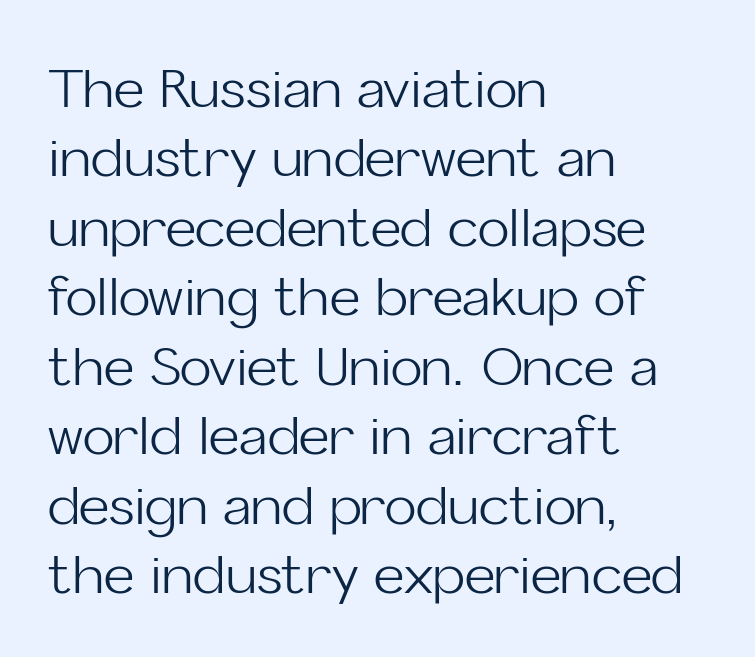
The passage shown stacks its lines at a standard gap. In CSS terms this would be text-align: left. Glance below the letters and you will spot only blank space. I'd call this a sans setting — the letters go barefoot. Letters have the restrained weight of plain body copy at most. Tall strokes in this sample are plumb rather than angled.
